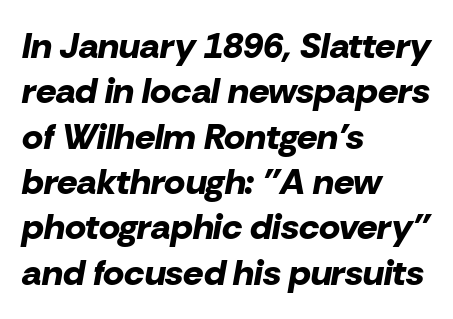
The image shows 36 px bold type, italic (leaning right); set left-aligned, normal line spacing (1.26x), normal letter spacing, not underlined; low stroke contrast and a medium x-height.
